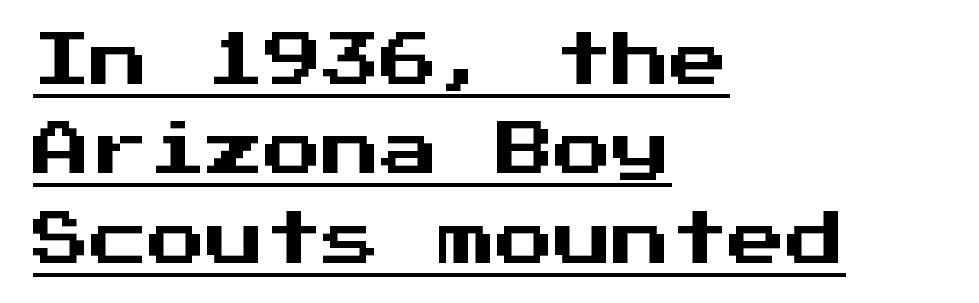
The image shows 58 px sans-serif type, upright, monospaced; set left-aligned, normal line spacing (1.54x), normal letter spacing, underlined; medium stroke contrast and a medium x-height.
